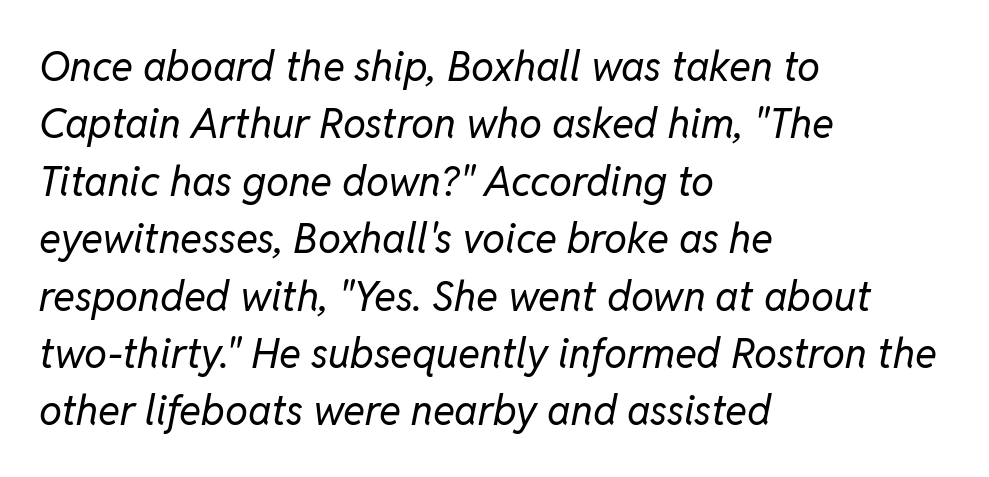
Q: Is the text bold? A: No.
Q: Is the text italic (slanted)? A: Yes, it leans right by about 11 degrees.
Q: Is the text underlined? A: No.
Q: How is the paragraph aligned? A: Left-aligned.
Q: Is the spacing between letters normal or unusually wide? A: Normal.
Q: Is the spacing between lines tight, normal or loose? A: Normal.
Q: Width (condensed, normal, or wide)? A: Normal.
Q: Stroke contrast? A: Low.
Q: x-height? A: Medium.
Q: Monospaced? A: No.
